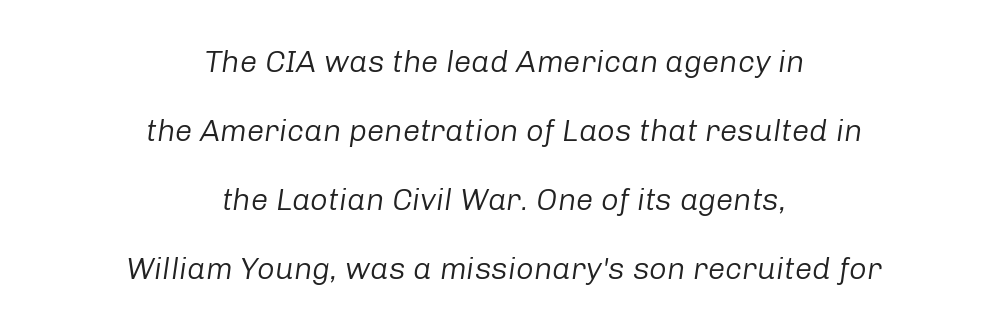
This is not heavy type; no bold has been used. The glyphs are unaccompanied by any horizontal stroke below them. Horizontal alignment here is central, giving a formal, balanced look. When letters slant like this, we call the style italic. One glance says open: line gaps are wider than usual.
